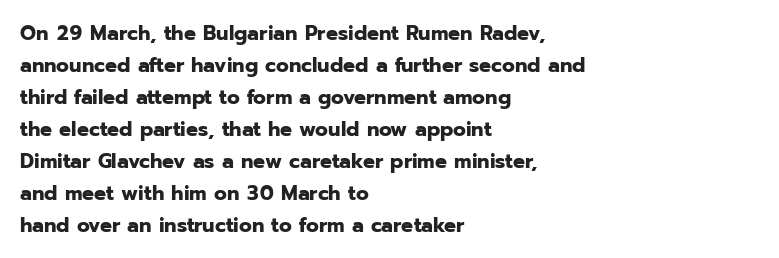
{"italic": "no", "bold": "yes", "underline": "no", "align": "left", "line_spacing": "normal", "line_spacing_ratio": 1.52, "letter_spacing": "normal", "letter_spacing_em": 0.0, "glyph_px": 21}
